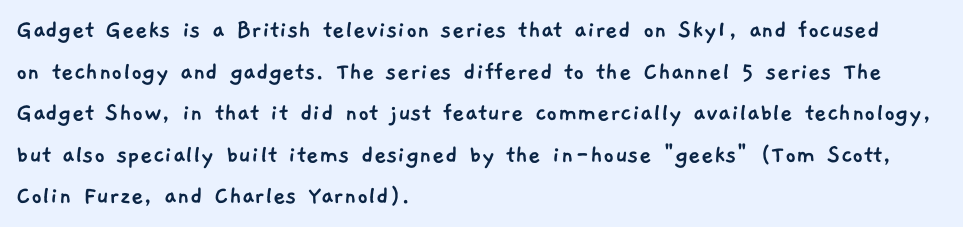
Does the leading feel generous? No, just average. The lines in this sample share a left origin and differ only in where they stop. The specimen omits any rule beneath the text block's lines. The horizontal fit of the characters is conventional and even.
